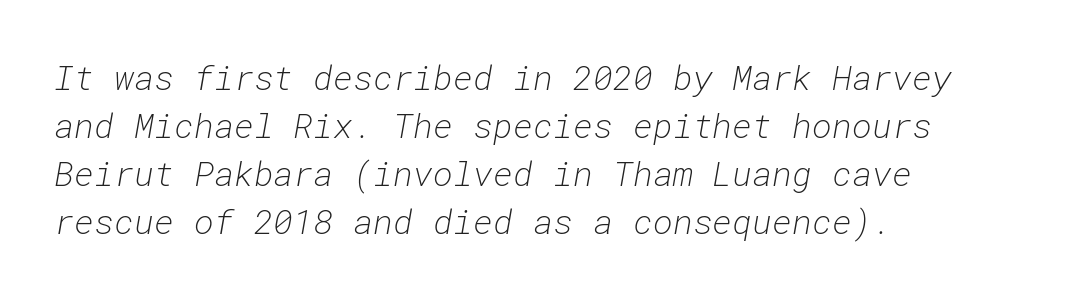
{"italic": "yes", "lean": "right", "slant_degrees": 10, "bold": "no", "weight": "light", "width": "normal", "stroke_contrast": "low", "x_height": "medium", "monospaced": "yes", "underline": "no", "align": "left", "line_spacing": "normal", "line_spacing_ratio": 1.41, "letter_spacing": "normal", "letter_spacing_em": 0.0, "glyph_px": 34}
